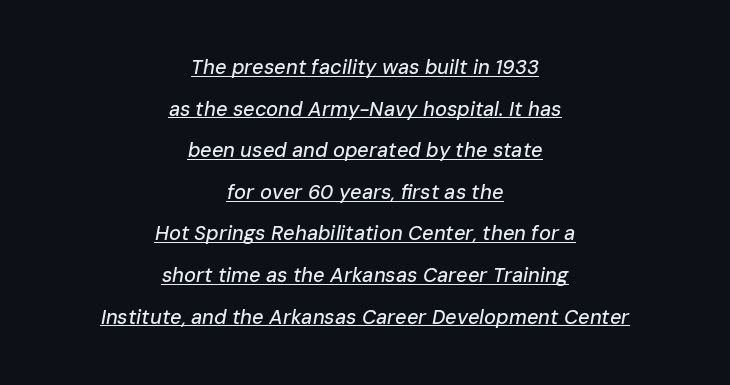
The image shows 20 px text type, italic (leaning right); set centered, loose line spacing (2.08x), normal letter spacing, underlined.
